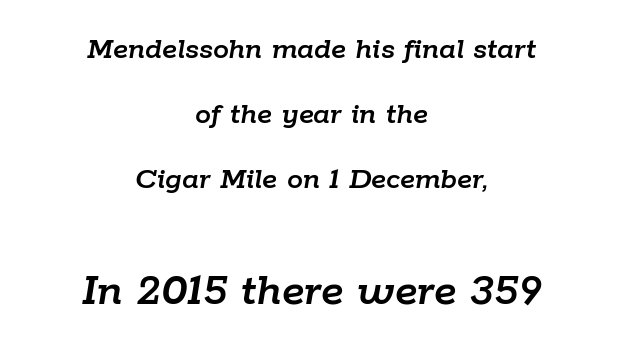
The image shows 48 px text type, italic (leaning right); set centered, loose line spacing (2.03x), normal letter spacing, not underlined; the second (bottom) block is 1.5x larger; low stroke contrast and a medium x-height.
